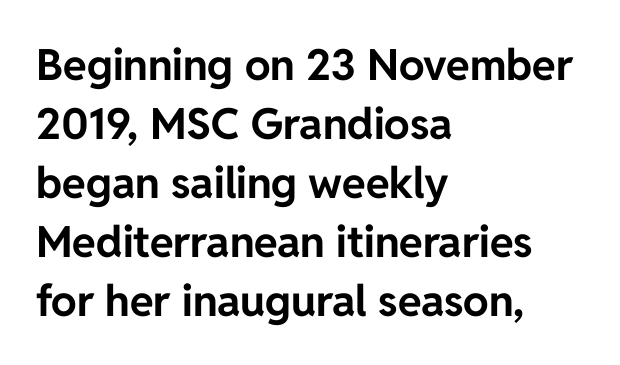
The image shows 43 px bold sans-serif type, upright; set left-aligned, normal line spacing (1.37x), normal letter spacing, not underlined; low stroke contrast and a medium x-height.
